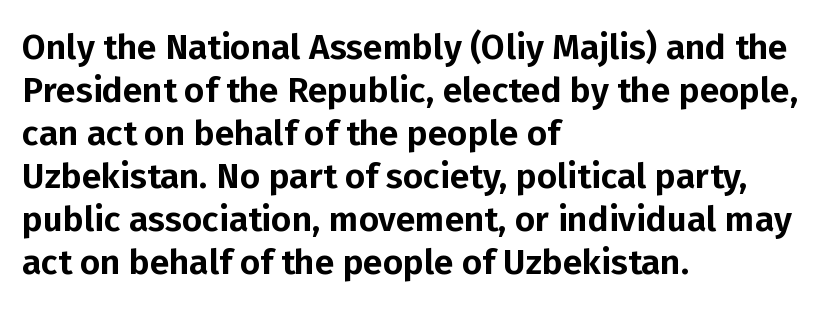
The passage shown is not underscored anywhere. Letter spacing: default. This rendering employs a face without finishing strokes, i.e., a sans-serif. Casual observation: everything's shoved over to the left. Every character sits straight up, as roman type does. Spacing verdict: proportional, widths tailored to each character.
